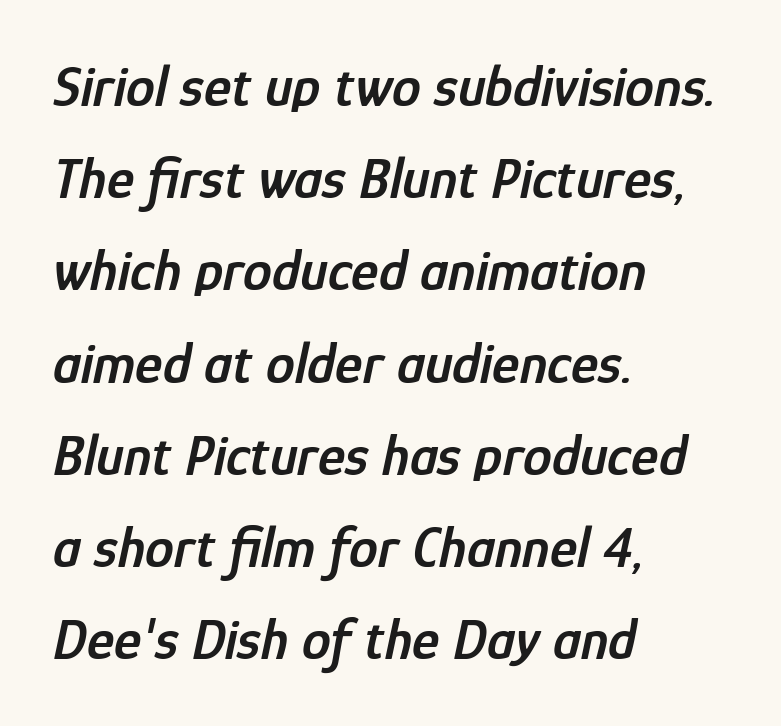
{"italic": "yes", "lean": "right", "slant_degrees": 12, "bold": "semi", "weight": "semibold", "width": "condensed", "stroke_contrast": "low", "x_height": "medium", "monospaced": "no", "underline": "no", "align": "left", "line_spacing": "normal", "line_spacing_ratio": 1.59, "letter_spacing": "normal", "letter_spacing_em": 0.0, "glyph_px": 58}
